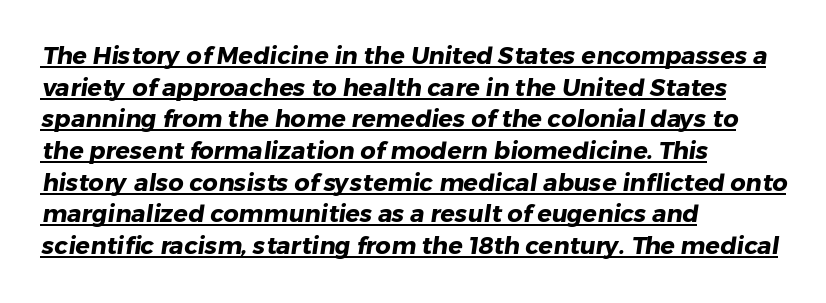
{"bold": "yes", "underline": "yes", "align": "left", "line_spacing": "normal", "line_spacing_ratio": 1.32, "letter_spacing": "normal", "letter_spacing_em": 0.0, "glyph_px": 24}
